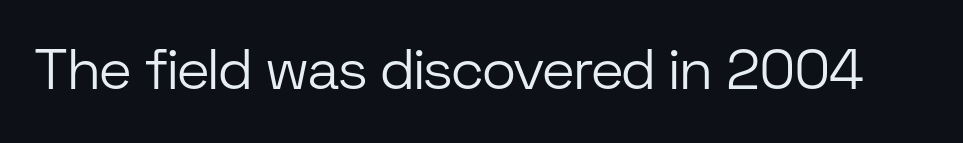
Q: Is the text bold? A: No.
Q: Is the text italic (slanted)? A: No, it is upright.
Q: Is the typeface a serif or a sans-serif typeface? A: Sans-serif.
Q: Is the text underlined? A: No.
Q: Is the spacing between letters normal or unusually wide? A: Normal.
Q: Width (condensed, normal, or wide)? A: Normal.
Q: Stroke contrast? A: Low.
Q: x-height? A: Medium.
Q: Monospaced? A: No.
